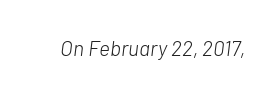
Q: Is the text bold? A: No.
Q: Is the text italic (slanted)? A: Yes, it leans right by about 7 degrees.
Q: Is the text underlined? A: No.
Q: Is the spacing between letters normal or unusually wide? A: Normal.
